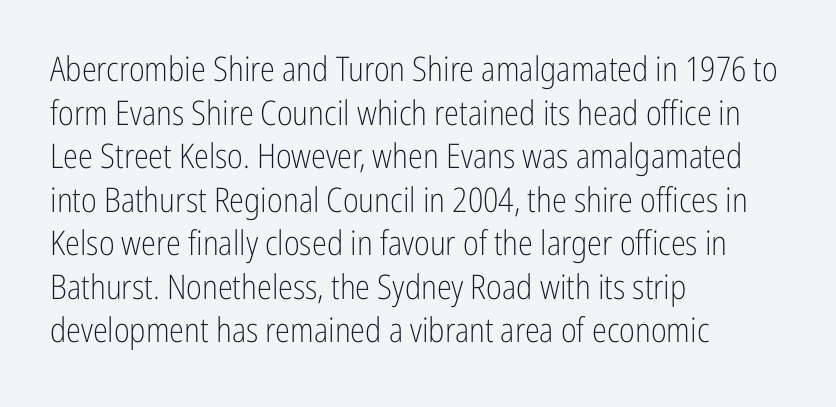
The image shows 34 px light, condensed sans-serif type, upright; set left-aligned, normal line spacing (1.28x), normal letter spacing, not underlined; low stroke contrast and a medium x-height.
